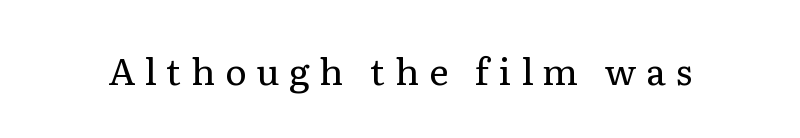
{"serif": "yes", "italic": "no", "bold": "no", "weight": "regular", "width": "normal", "stroke_contrast": "low", "x_height": "medium", "monospaced": "no", "underline": "no", "letter_spacing": "wide", "letter_spacing_em": 0.26, "glyph_px": 37}
